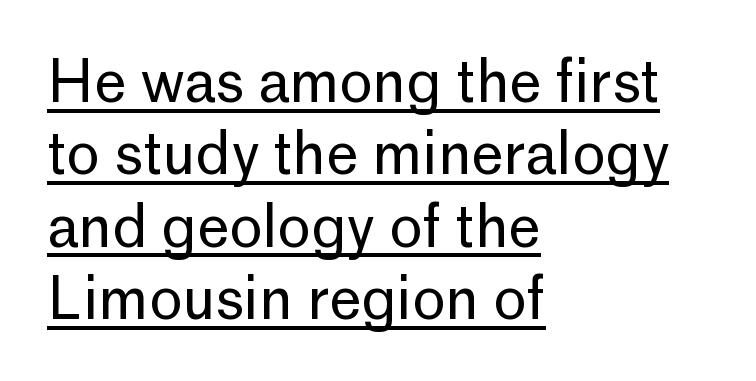
Q: Is the text bold? A: No.
Q: Is the text italic (slanted)? A: No, it is upright.
Q: Is the typeface a serif or a sans-serif typeface? A: Sans-serif.
Q: Is the text underlined? A: Yes.
Q: How is the paragraph aligned? A: Left-aligned.
Q: Is the spacing between letters normal or unusually wide? A: Normal.
Q: Is the spacing between lines tight, normal or loose? A: Normal.
Q: Width (condensed, normal, or wide)? A: Normal.
Q: Stroke contrast? A: Low.
Q: x-height? A: Medium.
Q: Monospaced? A: No.
